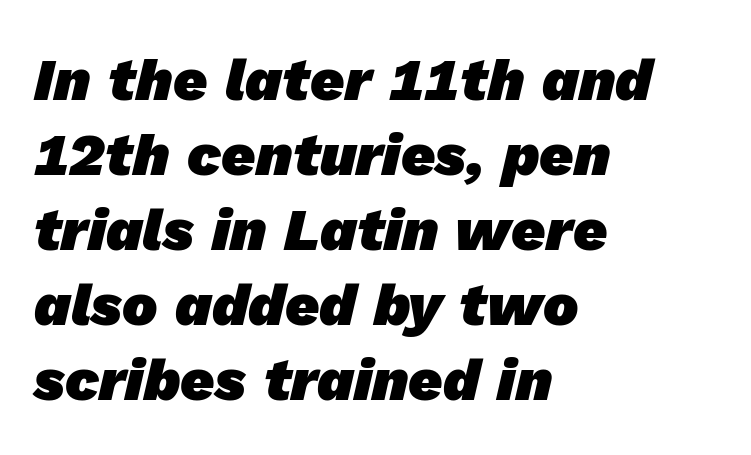
The image shows 59 px heavy sans-serif type; set left-aligned, normal line spacing (1.27x), normal letter spacing, not underlined; low stroke contrast and a medium x-height.
